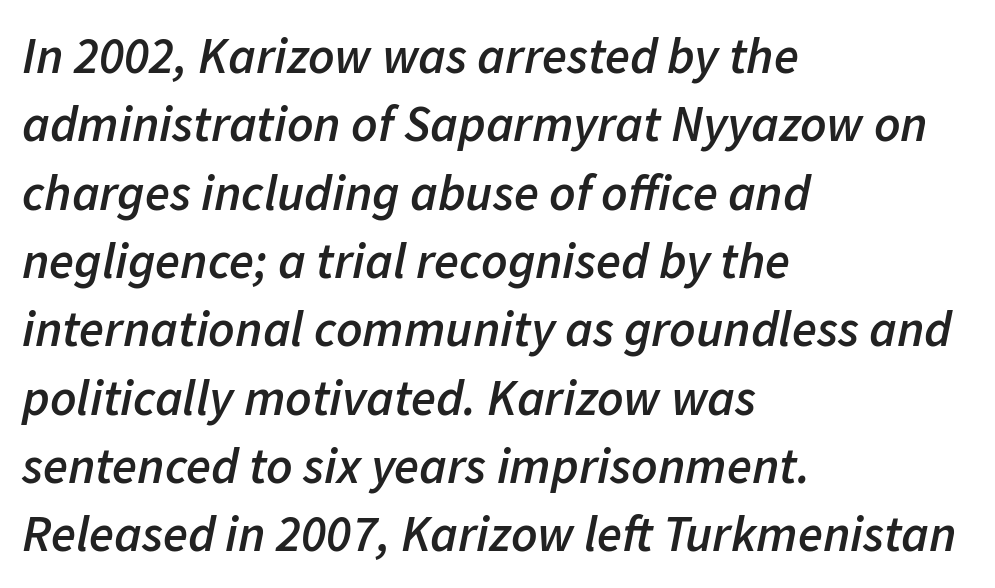
The image shows 51 px semibold type, italic (leaning right); set left-aligned, normal line spacing (1.34x), normal letter spacing, not underlined; low stroke contrast and a medium x-height.
